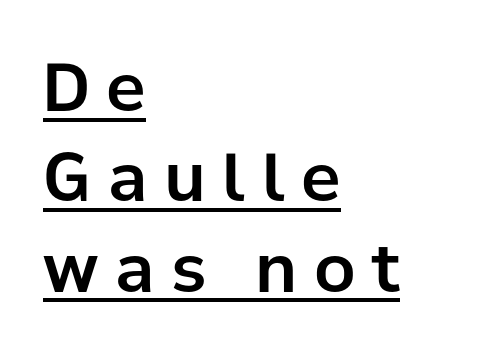
{"serif": "no", "italic": "no", "width": "normal", "stroke_contrast": "low", "x_height": "medium", "monospaced": "no", "underline": "yes", "align": "left", "line_spacing": "normal", "line_spacing_ratio": 1.37, "letter_spacing": "wide", "letter_spacing_em": 0.25, "glyph_px": 66}
